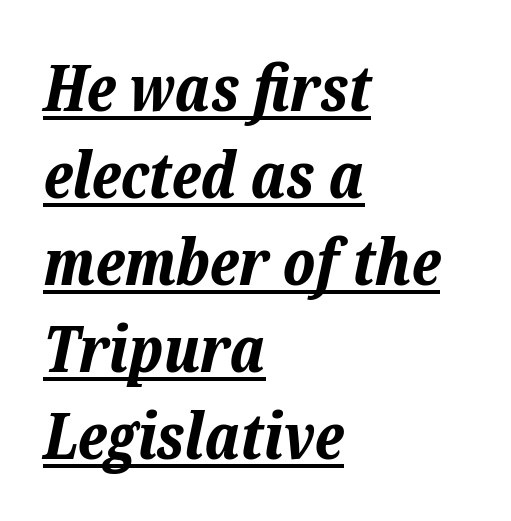
Q: Is the text bold? A: Yes.
Q: Is the text italic (slanted)? A: Yes, it leans right by about 12 degrees.
Q: Is the text underlined? A: Yes.
Q: How is the paragraph aligned? A: Left-aligned.
Q: Is the spacing between letters normal or unusually wide? A: Normal.
Q: Is the spacing between lines tight, normal or loose? A: Normal.
Q: Width (condensed, normal, or wide)? A: Normal.
Q: Stroke contrast? A: Low.
Q: x-height? A: Medium.
Q: Monospaced? A: No.
